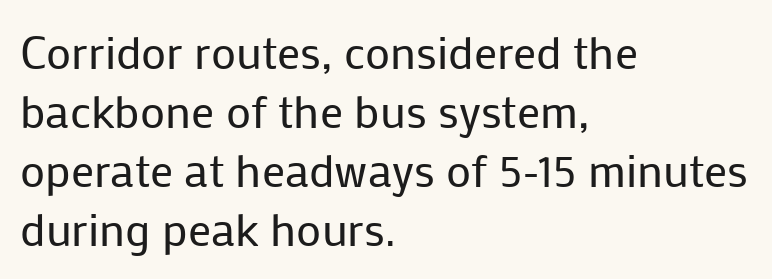
The image shows 46 px regular-weight sans-serif type, upright; set left-aligned, normal line spacing (1.28x), normal letter spacing, not underlined; low stroke contrast and a medium x-height.
